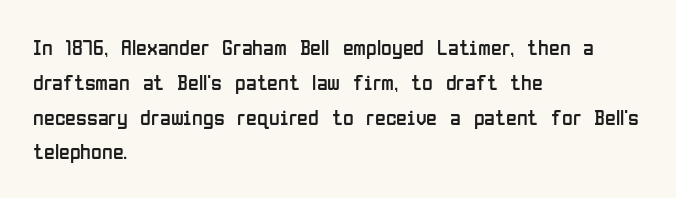
Q: Is the text bold? A: No.
Q: Is the text italic (slanted)? A: No, it is upright.
Q: Is the text underlined? A: No.
Q: How is the paragraph aligned? A: Left-aligned.
Q: Is the spacing between letters normal or unusually wide? A: Normal.
Q: Is the spacing between lines tight, normal or loose? A: Normal.
